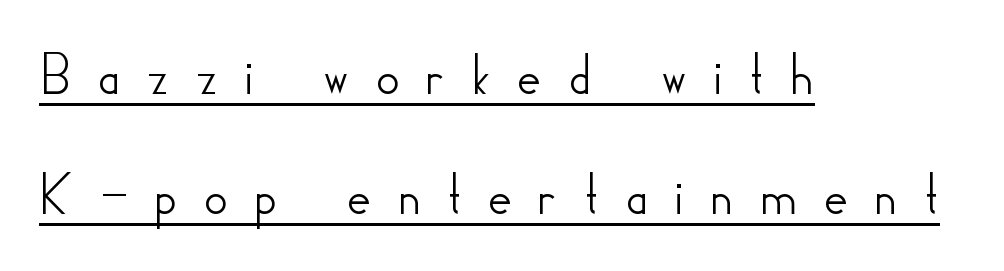
Q: Is the text italic (slanted)? A: No, it is upright.
Q: Is the typeface a serif or a sans-serif typeface? A: Sans-serif.
Q: Is the text underlined? A: Yes.
Q: How is the paragraph aligned? A: Left-aligned.
Q: Is the spacing between letters normal or unusually wide? A: Unusually wide.
Q: Is the spacing between lines tight, normal or loose? A: Loose.
Q: Width (condensed, normal, or wide)? A: Normal.
Q: Stroke contrast? A: Low.
Q: x-height? A: Small.
Q: Monospaced? A: No.
